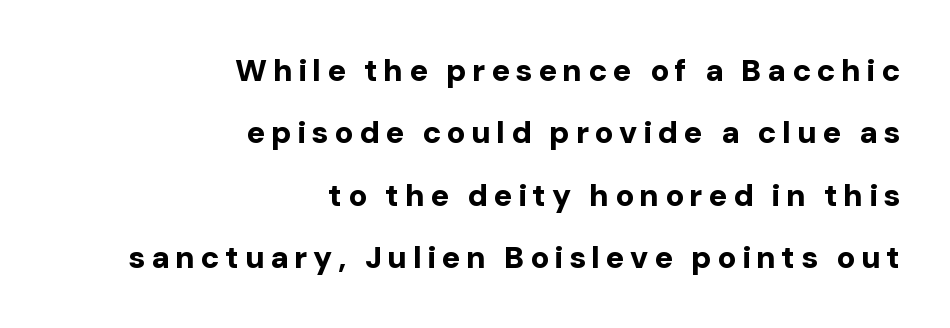
Does the type have serifs? No, each stem ends abruptly. Character widths vary here, with narrow letters taking less room than wide ones. The rendering uses a bold face; every stroke is thick and dark. This sample uses an upright cut, with every glyph sitting square on the baseline. Check under the words: just untouched page.
